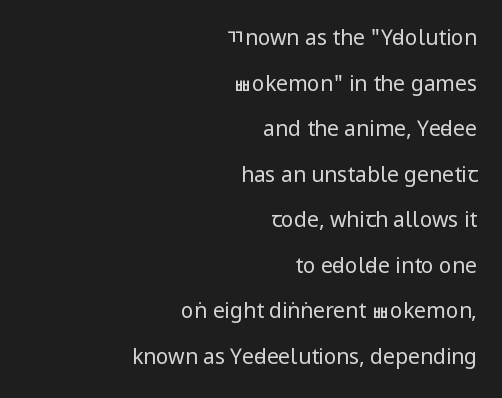
Vertical spacing — loose. Reading down the block, your eye finds every line finishing at a fixed right position. The tracking reads as untouched default to a designer's eye. Glance below the letters and you will spot only blank space.
